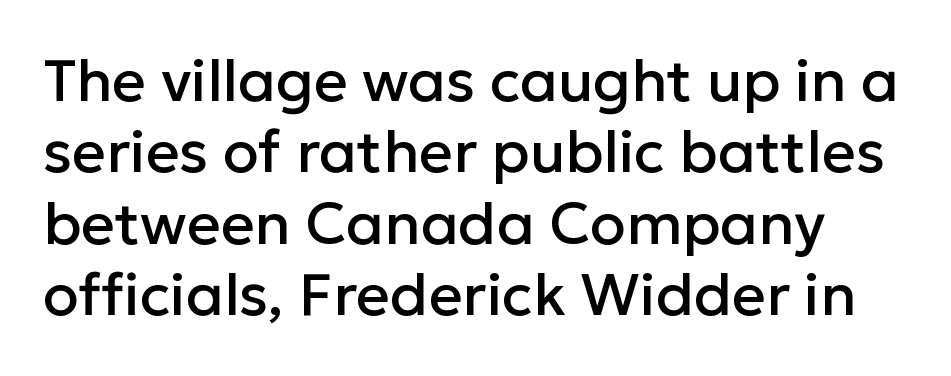
Q: Is the text italic (slanted)? A: No, it is upright.
Q: Is the typeface a serif or a sans-serif typeface? A: Sans-serif.
Q: Is the text underlined? A: No.
Q: Is the spacing between letters normal or unusually wide? A: Normal.
Q: Width (condensed, normal, or wide)? A: Normal.
Q: Stroke contrast? A: Low.
Q: x-height? A: Medium.
Q: Monospaced? A: No.
